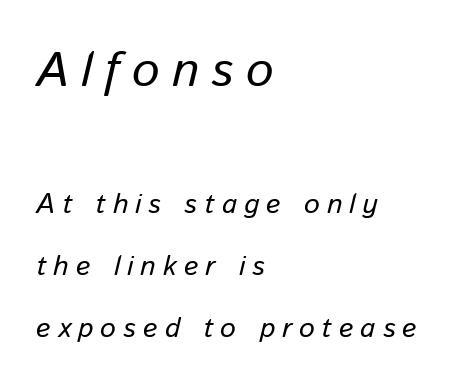
The image shows 49 px regular-weight type, italic (leaning right); set left-aligned, loose line spacing (2.22x), unusually wide letter spacing (+0.25 em), not underlined; the first (top) block is 1.75x larger; low stroke contrast and a medium x-height.
